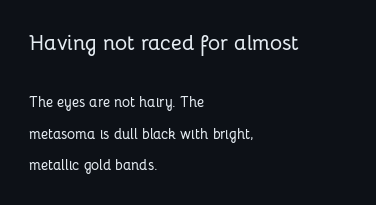
Top chunk: large. Bottom chunk: small. Unlike italic type, these characters show no tilt at all. The passage shown is not underscored anywhere. Short note: letters normally spaced. Short and long lines alike share a common starting point at left. Regarding leading, the lines here are spaced well apart.
